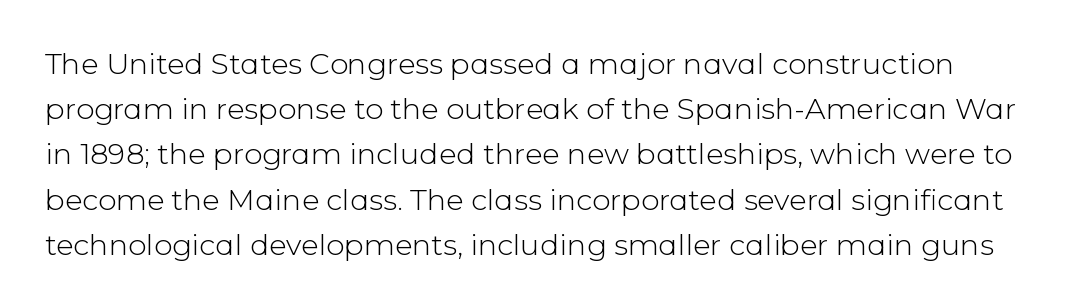
Only glyphs here, with clear space below each row. Italic: no, the glyphs are upright roman. Each letter's strokes conclude bluntly, with no projecting serifs. The letters advance in unequal steps, a hallmark of proportional type. The strokes carry an ordinary text weight at most. Summary of vertical rhythm: regular, with standard interline spacing.
